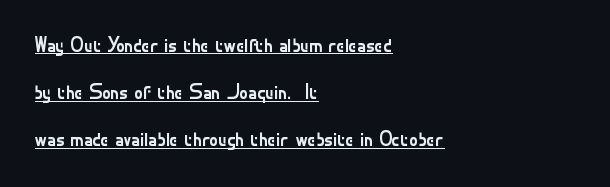
The face used here appears with an underline applied. Horizontal alignment here is leftward, the default for most running prose. This sample uses plain, unmodified letter spacing. The vertical gap from one line to the next is large. Unbolded letterforms with no extra heft.
